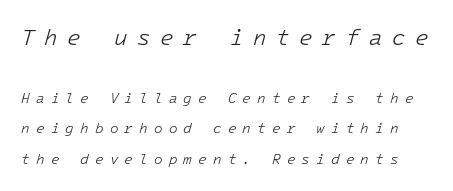
The image shows 22 px text type, italic (leaning right); set loose line spacing (2.19x), unusually wide letter spacing (+0.44 em), not underlined; the first (top) block is 1.57x larger.
